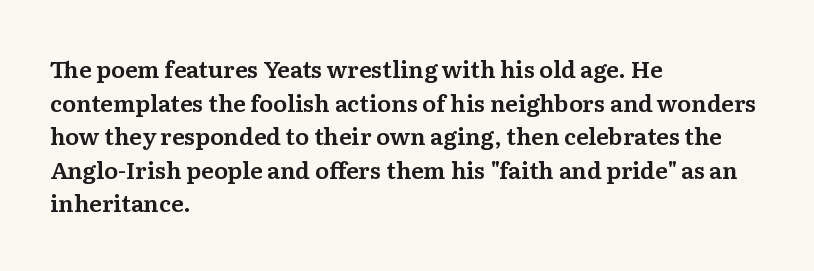
Q: Is the text italic (slanted)? A: No, it is upright.
Q: Is the text underlined? A: No.
Q: How is the paragraph aligned? A: Left-aligned.
Q: Is the spacing between letters normal or unusually wide? A: Normal.
Q: Is the spacing between lines tight, normal or loose? A: Normal.
